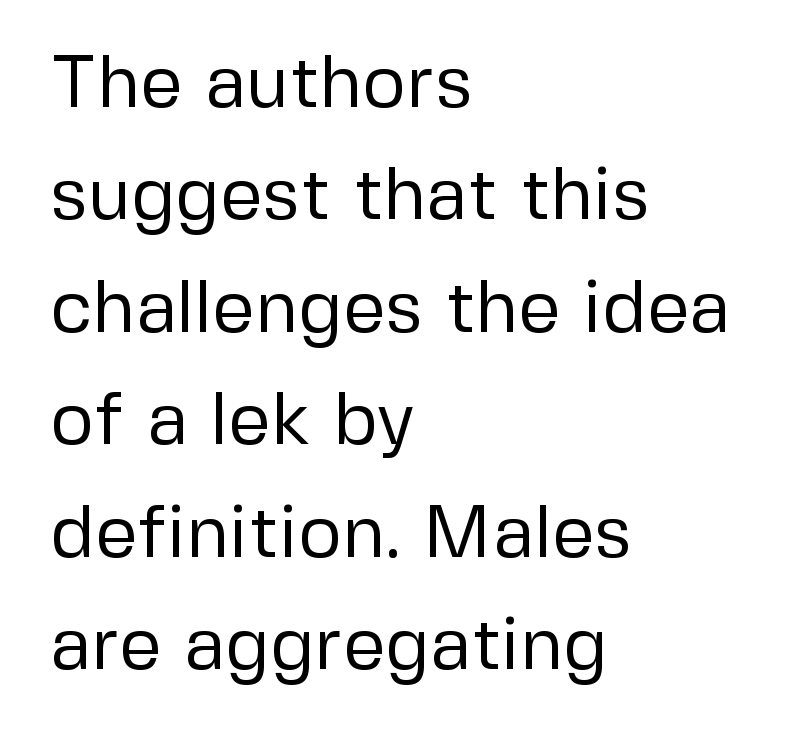
Grotesque or geometric, the face here clearly has no serifs. Vertically, the passage feels balanced, rows spaced as you'd expect. Each letter keeps its own natural width here, so spacing adapts to shape. Layout note: lines flush left. The letterforms sit shoulder to shoulder at normal distance. Glance below the letters and you will spot only blank space.
